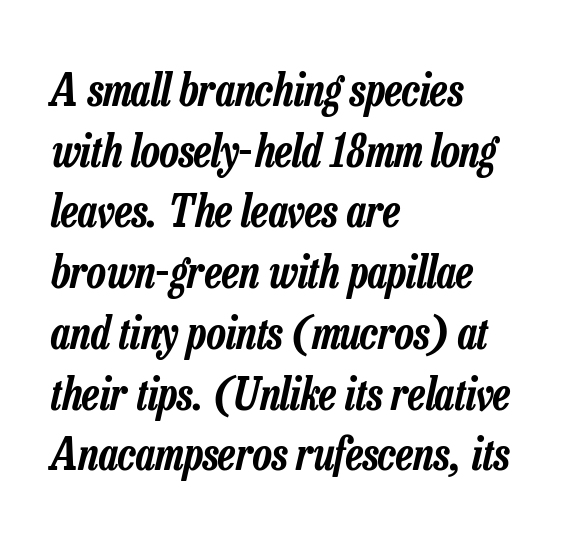
The image shows 44 px condensed type, italic (leaning right); set left-aligned, normal line spacing (1.38x), normal letter spacing, not underlined; low stroke contrast and a medium x-height.
